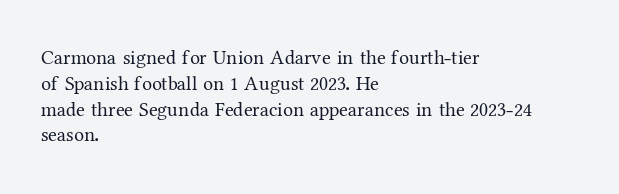
The image shows 20 px text type, upright; set left-aligned, normal line spacing (1.29x), normal letter spacing, not underlined.
